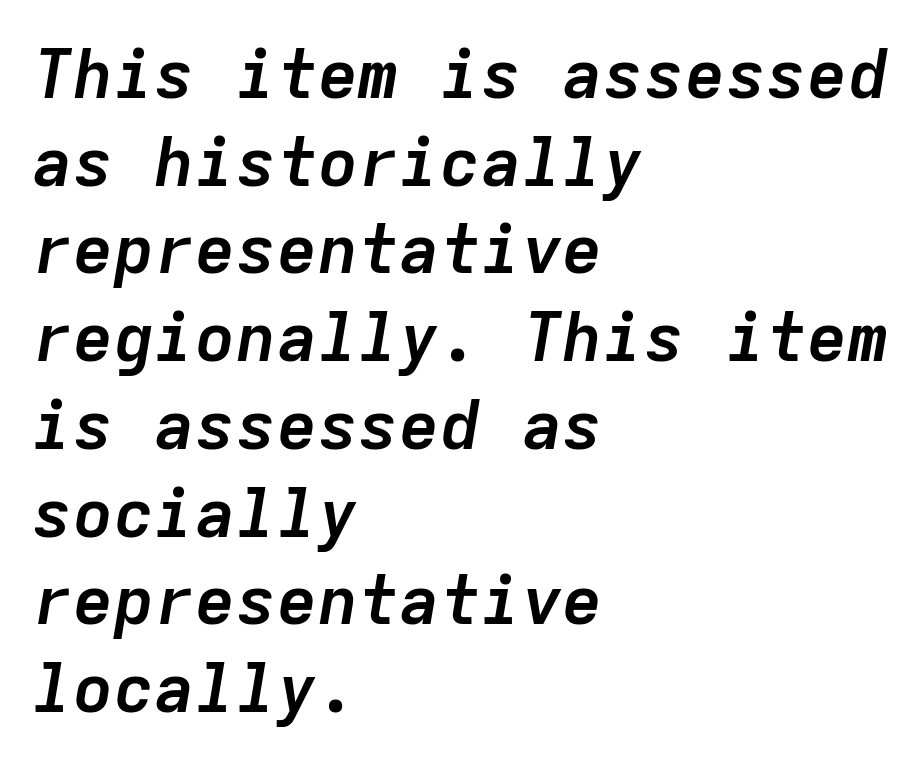
Typeset ragged right — the left edge is the straight one. The face used here has the dense, thick strokes of a bold. Decoration check: the copy has no underline. Each letter, wide or thin by design, is forced into the same width here. The rendering applies a slant to the glyphs.
